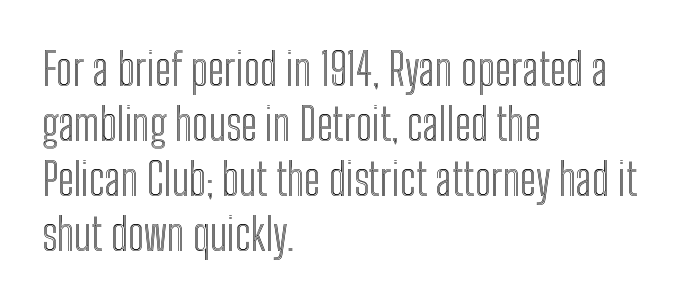
Q: Is the text italic (slanted)? A: No, it is upright.
Q: Is the text underlined? A: No.
Q: How is the paragraph aligned? A: Left-aligned.
Q: Is the spacing between letters normal or unusually wide? A: Normal.
Q: Is the spacing between lines tight, normal or loose? A: Normal.
Q: Width (condensed, normal, or wide)? A: Condensed.
Q: x-height? A: Medium.
Q: Monospaced? A: No.
